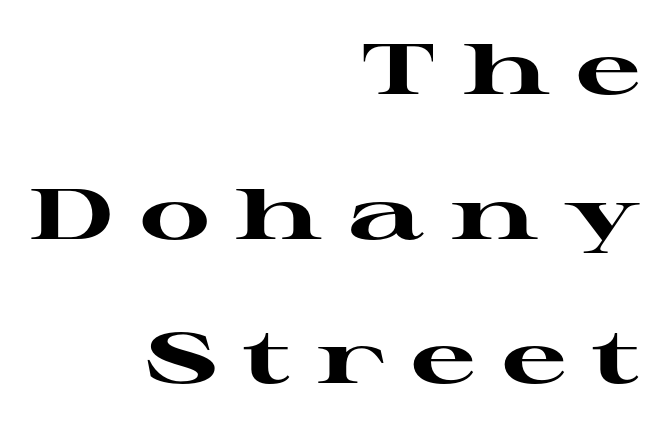
Underline: absent. This is heavy type, rendered in bold. Here the glyphs are tracked loosely, breaking word shapes into spaced letters. Right-aligned paragraph, ragged on the left. Unlike italic type, these characters show no tilt at all. You can tell from the footed stems that serif type was used.
